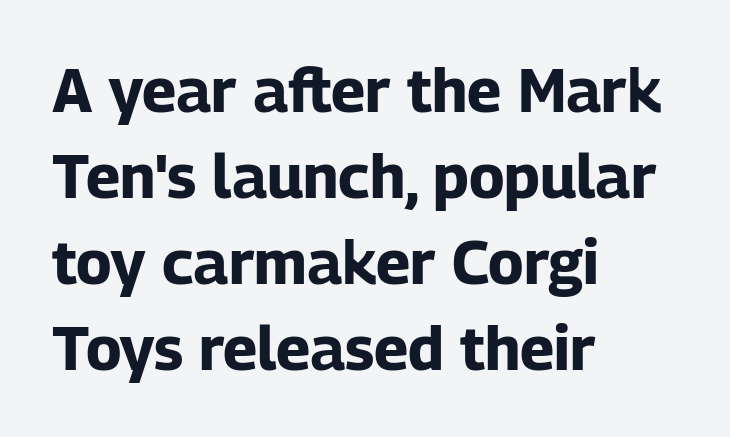
Every letter is thick-stroked: bold, no question. Reading down the column, the eye jumps a familiar distance to each next line. Tracking here is standard; glyphs follow each other at the usual distance. The rendering anchors every line to the left-hand side.
